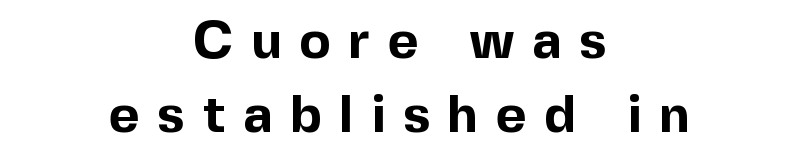
Q: Is the text bold? A: Yes.
Q: Is the text italic (slanted)? A: No, it is upright.
Q: Is the typeface a serif or a sans-serif typeface? A: Sans-serif.
Q: Is the text underlined? A: No.
Q: How is the paragraph aligned? A: Centered.
Q: Is the spacing between letters normal or unusually wide? A: Unusually wide.
Q: Is the spacing between lines tight, normal or loose? A: Normal.
Q: Width (condensed, normal, or wide)? A: Normal.
Q: x-height? A: Medium.
Q: Monospaced? A: No.
